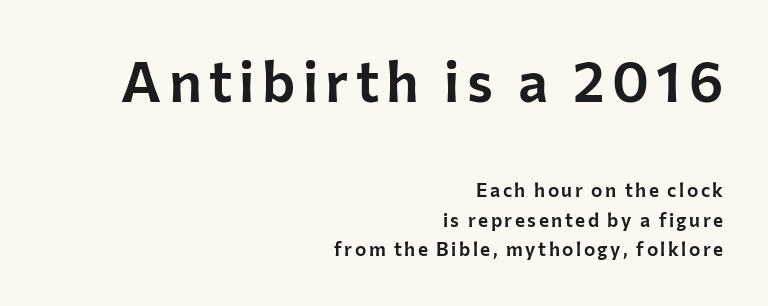
The image shows 56 px sans-serif type, upright; set right-aligned, normal line spacing (1.56x), not underlined; the first (top) block is 2.95x larger; low stroke contrast and a medium x-height.
